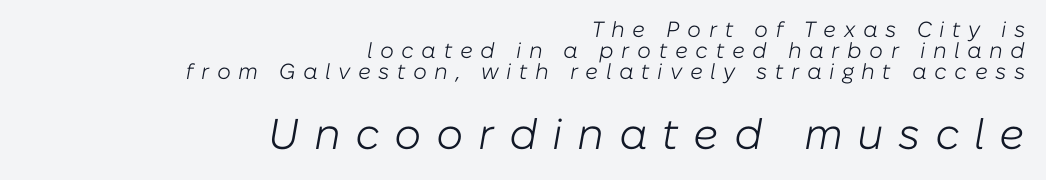
Q: Is the text bold? A: No.
Q: Is the text italic (slanted)? A: Yes, it leans right by about 10 degrees.
Q: Is the text underlined? A: No.
Q: How is the paragraph aligned? A: Right-aligned.
Q: Is the spacing between letters normal or unusually wide? A: Unusually wide.
Q: Is the spacing between lines tight, normal or loose? A: Tight.
Q: Which block of text is set in a larger size, the first (top) or the second (bottom)? A: The second (bottom) one.
Q: Width (condensed, normal, or wide)? A: Normal.
Q: Stroke contrast? A: Low.
Q: x-height? A: Medium.
Q: Monospaced? A: No.
